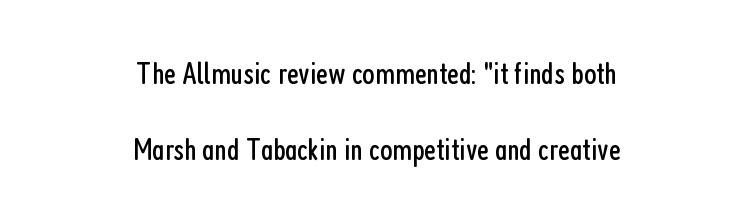
{"serif": "no", "italic": "no", "bold": "no", "weight": "regular", "width": "condensed", "stroke_contrast": "low", "x_height": "medium", "monospaced": "no", "underline": "no", "align": "center", "line_spacing": "loose", "line_spacing_ratio": 2.38, "letter_spacing": "normal", "letter_spacing_em": 0.0, "glyph_px": 32}
